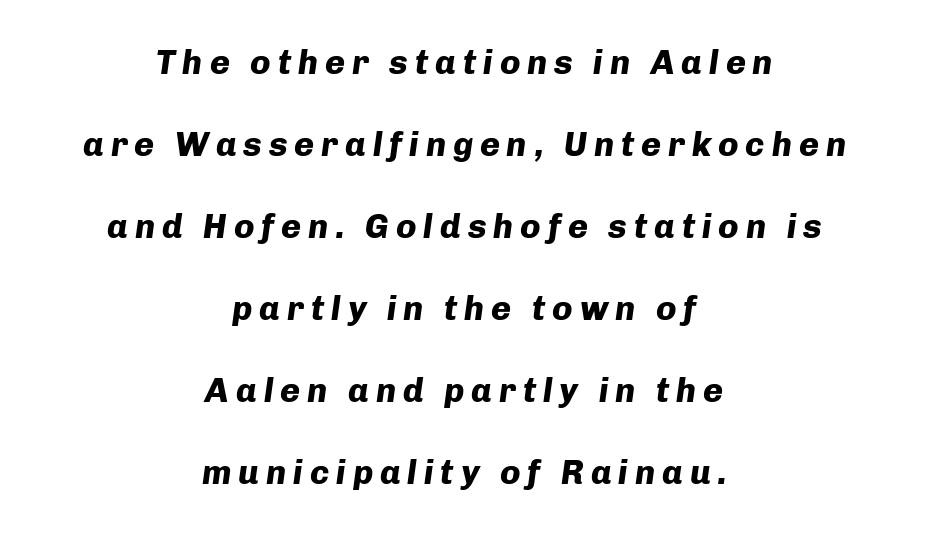
How heavy is the stroke? Heavy — this is a bold. Is this a fixed-width face? No — the glyphs have proportional, varying widths. Does the lettering tilt? It does — this is italic. A great deal of white space separates one row of letters from the next. The tracking reads as deliberately expanded to a designer's eye.
